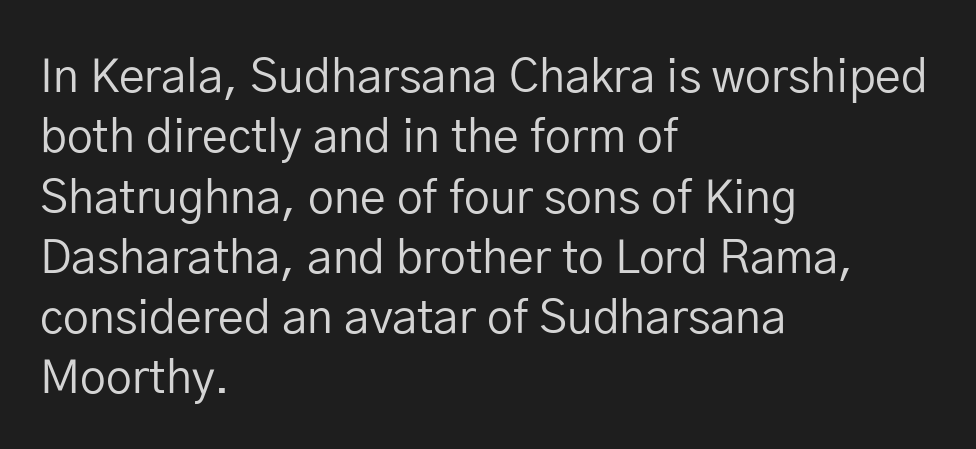
Q: Is the text bold? A: No.
Q: Is the text italic (slanted)? A: No, it is upright.
Q: Is the typeface a serif or a sans-serif typeface? A: Sans-serif.
Q: Is the text underlined? A: No.
Q: How is the paragraph aligned? A: Left-aligned.
Q: Is the spacing between letters normal or unusually wide? A: Normal.
Q: Is the spacing between lines tight, normal or loose? A: Normal.
Q: Width (condensed, normal, or wide)? A: Normal.
Q: Stroke contrast? A: Low.
Q: x-height? A: Medium.
Q: Monospaced? A: No.
